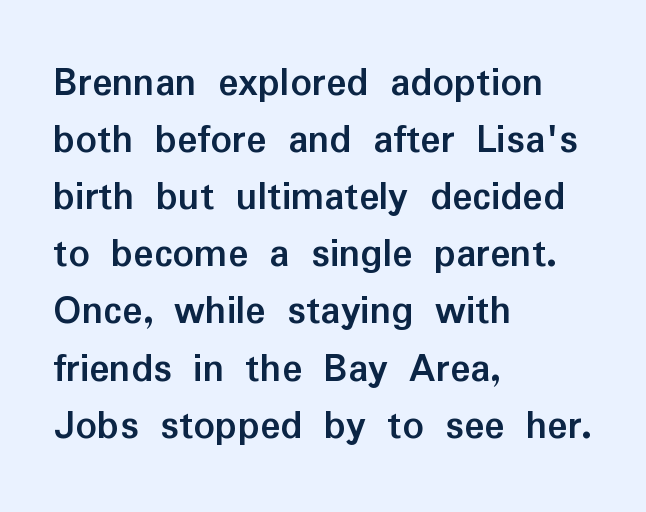
The image shows 42 px semibold sans-serif type, upright; set left-aligned, normal line spacing (1.36x), normal letter spacing, not underlined; low stroke contrast and a medium x-height.
